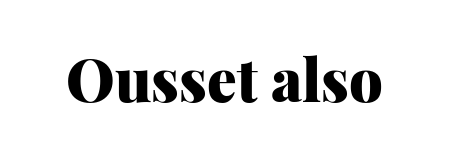
The image shows 59 px heavy serif type, upright; set normal letter spacing, not underlined; medium stroke contrast and a medium x-height.
